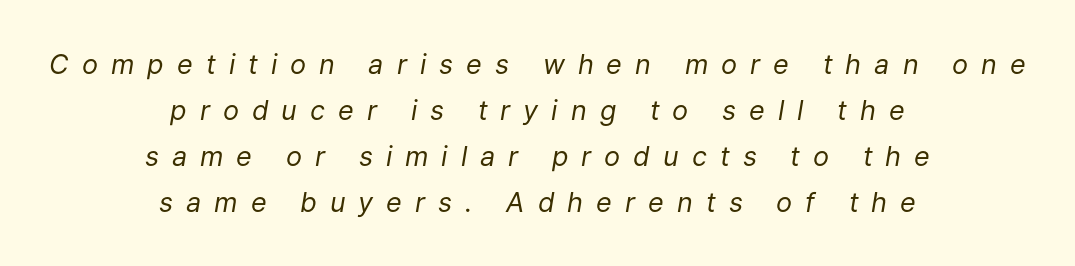
Slanted lettering throughout. Just letters on the line, the space beneath them empty. Is the block centered? Yes — each line is placed symmetrically about the middle. Counters stay open thanks to moderate or lighter strokes. The gaps between neighbouring characters are conspicuously large.
